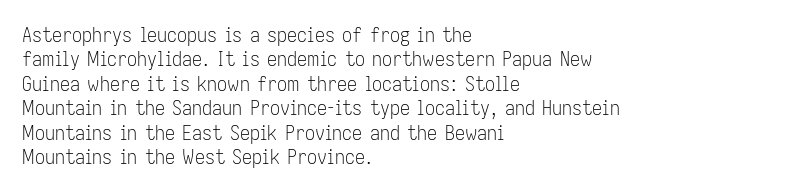
{"italic": "no", "bold": "no", "underline": "no", "align": "left", "line_spacing_ratio": 1.22, "letter_spacing": "normal", "letter_spacing_em": 0.0, "glyph_px": 20}
